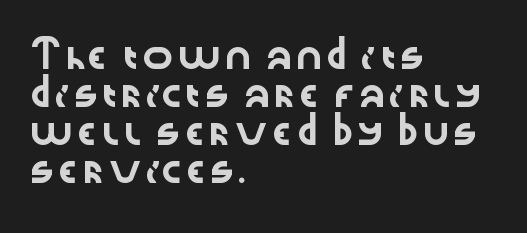
{"italic": "no", "underline": "no", "align": "left", "line_spacing": "normal", "line_spacing_ratio": 1.46, "letter_spacing": "normal", "letter_spacing_em": 0.0, "glyph_px": 26}
